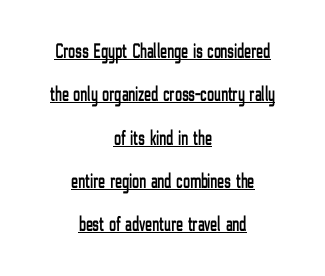
This sample uses an upright cut, with every glyph sitting square on the baseline. The face used here is rendered with its standard letterfit. Leading is clearly above the norm, producing a sparse column. Leftover space on each line is divided equally before and after the words. This sample carries an underscore along the baseline area.
